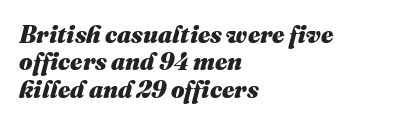
The image shows 24 px bold type, italic (leaning right); set left-aligned, tight line spacing (1.14x), normal letter spacing, not underlined.
